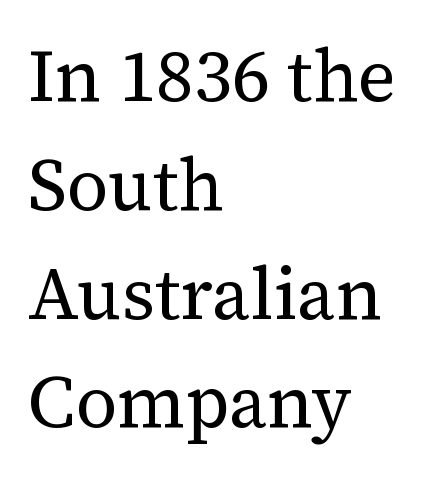
{"serif": "yes", "italic": "no", "bold": "no", "weight": "regular", "width": "normal", "stroke_contrast": "medium", "x_height": "medium", "monospaced": "no", "underline": "no", "align": "left", "line_spacing": "normal", "line_spacing_ratio": 1.49, "letter_spacing": "normal", "letter_spacing_em": 0.0, "glyph_px": 73}
